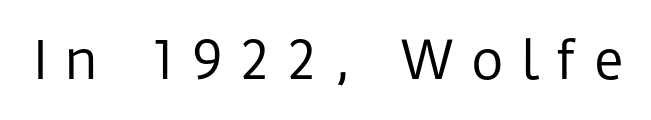
Spacing verdict: proportional, widths tailored to each character. The font is comparable to plain body text, perhaps lighter. Students, note that the glyphs here are deliberately spaced far apart. Check the space under the baseline: it is left empty. In terms of posture, this sample is upright. Observe the absence of serifs on each vertical stroke in this sample.
